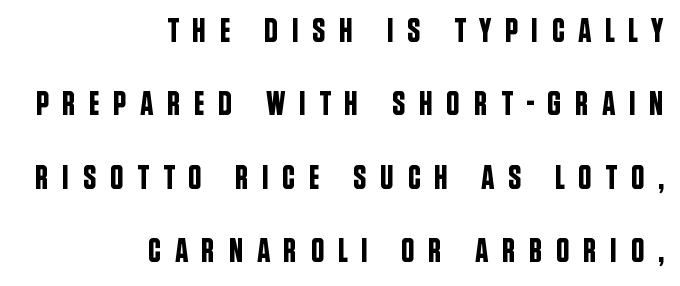
{"serif": "no", "italic": "no", "width": "condensed", "stroke_contrast": "low", "x_height": "large", "monospaced": "no", "underline": "no", "align": "right", "line_spacing": "loose", "line_spacing_ratio": 2.16, "letter_spacing": "wide", "letter_spacing_em": 0.39, "glyph_px": 34}
